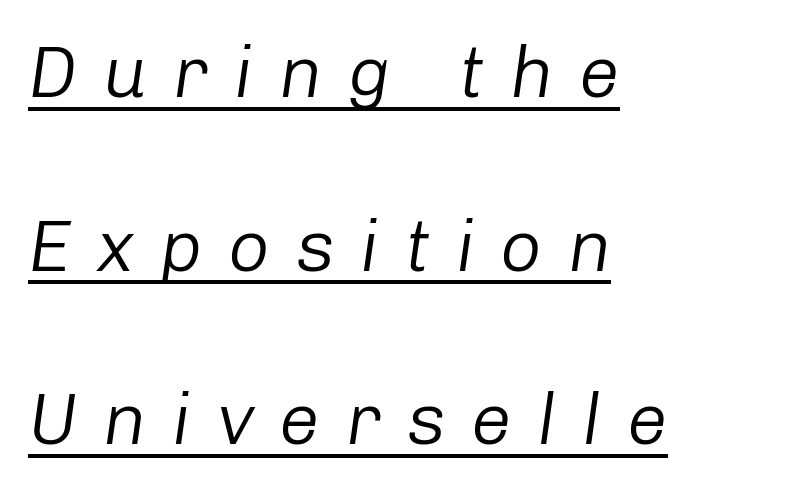
Q: Is the text bold? A: No.
Q: Is the text italic (slanted)? A: Yes, it leans right by about 8 degrees.
Q: Is the text underlined? A: Yes.
Q: How is the paragraph aligned? A: Left-aligned.
Q: Is the spacing between letters normal or unusually wide? A: Unusually wide.
Q: Is the spacing between lines tight, normal or loose? A: Loose.
Q: Width (condensed, normal, or wide)? A: Normal.
Q: Stroke contrast? A: Low.
Q: x-height? A: Medium.
Q: Monospaced? A: No.
